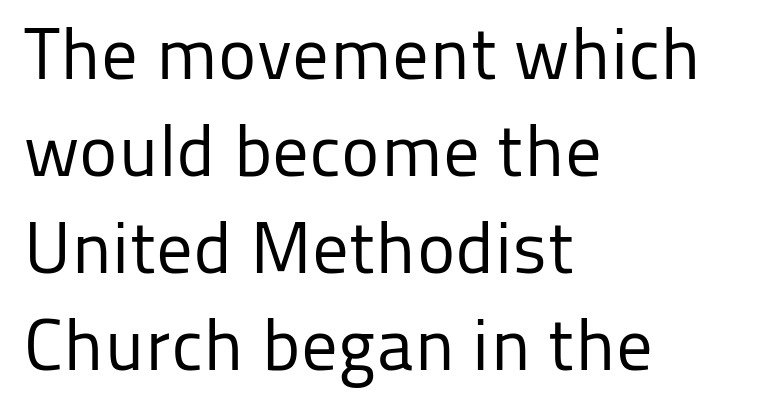
{"serif": "no", "italic": "no", "bold": "no", "weight": "regular", "width": "normal", "stroke_contrast": "low", "x_height": "medium", "monospaced": "no", "underline": "no", "align": "left", "line_spacing": "normal", "line_spacing_ratio": 1.33, "letter_spacing": "normal", "letter_spacing_em": 0.0, "glyph_px": 73}
